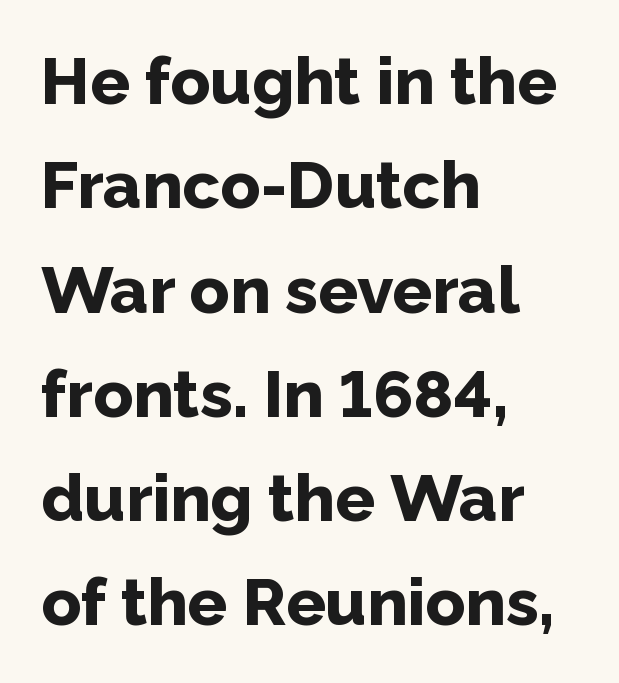
The image shows 66 px bold sans-serif type, upright; set left-aligned, normal line spacing (1.58x), normal letter spacing, not underlined; low stroke contrast and a medium x-height.
